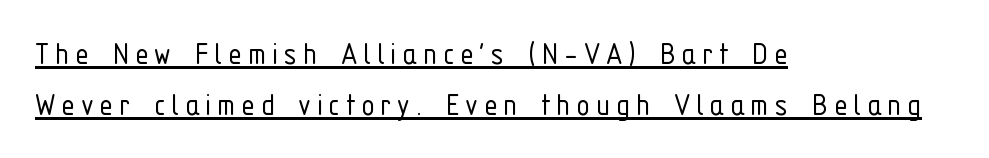
{"serif": "no", "italic": "no", "bold": "no", "weight": "light", "width": "condensed", "stroke_contrast": "low", "x_height": "medium", "monospaced": "no", "underline": "yes", "align": "left", "line_spacing": "normal", "line_spacing_ratio": 1.47, "glyph_px": 35}
